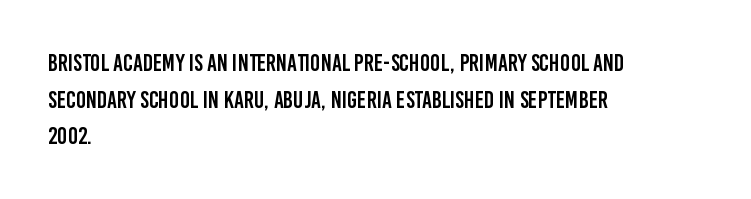
Unlike italic type, these characters show no tilt at all. Glyph-to-glyph distance matches everyday printed text. The line-height multiplier appears to be the usual default. The rag falls on the right side of this text block.
